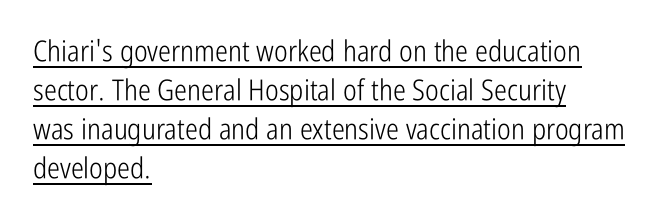
The font's upright variant was chosen for this text. You could not count columns in this text — the font is proportionally spaced. Emphasis is given by a line drawn under the lettering. Vertical spacing — default.
